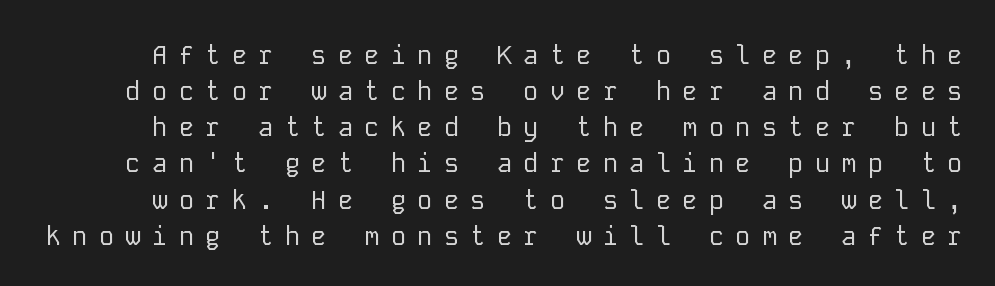
The image shows 26 px text type, upright; set normal line spacing (1.39x), unusually wide letter spacing (+0.42 em), not underlined.
